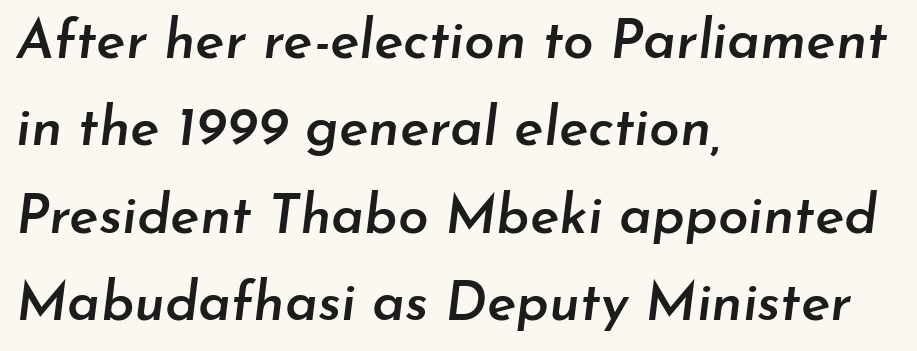
Q: Is the text bold? A: Semi-bold.
Q: Is the text italic (slanted)? A: Yes, it leans right by about 7 degrees.
Q: Is the text underlined? A: No.
Q: How is the paragraph aligned? A: Left-aligned.
Q: Is the spacing between letters normal or unusually wide? A: Normal.
Q: Is the spacing between lines tight, normal or loose? A: Normal.
Q: Width (condensed, normal, or wide)? A: Normal.
Q: Stroke contrast? A: Low.
Q: x-height? A: Small.
Q: Monospaced? A: No.
